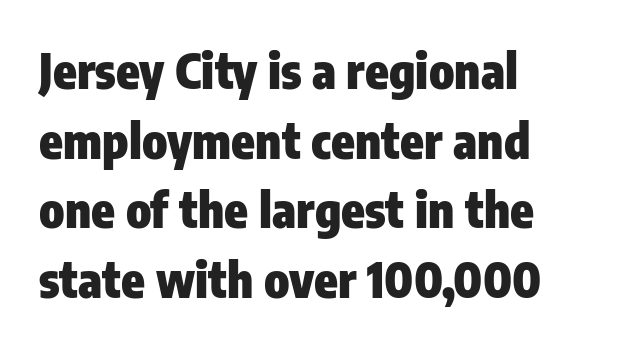
The horizontal fit of the characters is conventional and even. Does the type have serifs? No, each stem ends abruptly. You can tell it's not italic because the verticals are truly vertical. Heavy-handed strokes throughout: this text is bold.
